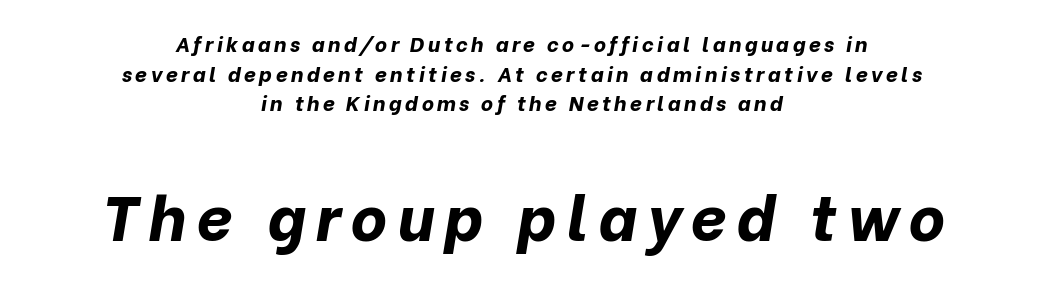
Centered paragraph, ragged on both sides. Strokes here are thick enough to call this a true bold. The vertical gap from one line to the next is medium. The foot of each line stays bare and open. Do the characters align in a grid? No, the font is proportional.
